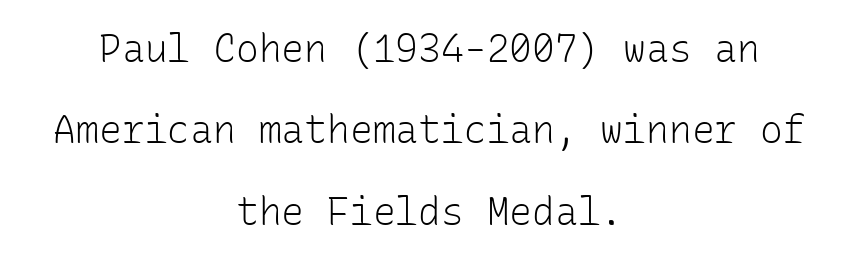
Q: Is the text bold? A: No.
Q: Is the text italic (slanted)? A: No, it is upright.
Q: Is the typeface a serif or a sans-serif typeface? A: Sans-serif.
Q: Is the text underlined? A: No.
Q: How is the paragraph aligned? A: Centered.
Q: Is the spacing between letters normal or unusually wide? A: Normal.
Q: Is the spacing between lines tight, normal or loose? A: Loose.
Q: Width (condensed, normal, or wide)? A: Normal.
Q: Stroke contrast? A: Low.
Q: x-height? A: Medium.
Q: Monospaced? A: Yes.
